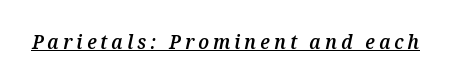
The image shows 20 px text type, italic (leaning right); set unusually wide letter spacing (+0.2 em), underlined.
